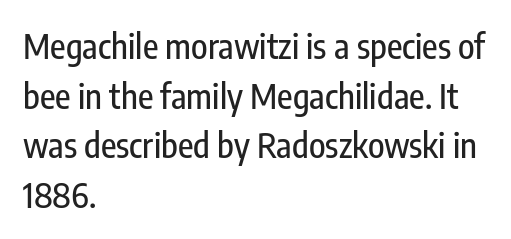
{"serif": "no", "italic": "no", "width": "condensed", "stroke_contrast": "low", "x_height": "medium", "monospaced": "no", "underline": "no", "align": "left", "line_spacing": "normal", "line_spacing_ratio": 1.46, "letter_spacing": "normal", "letter_spacing_em": 0.0, "glyph_px": 34}
